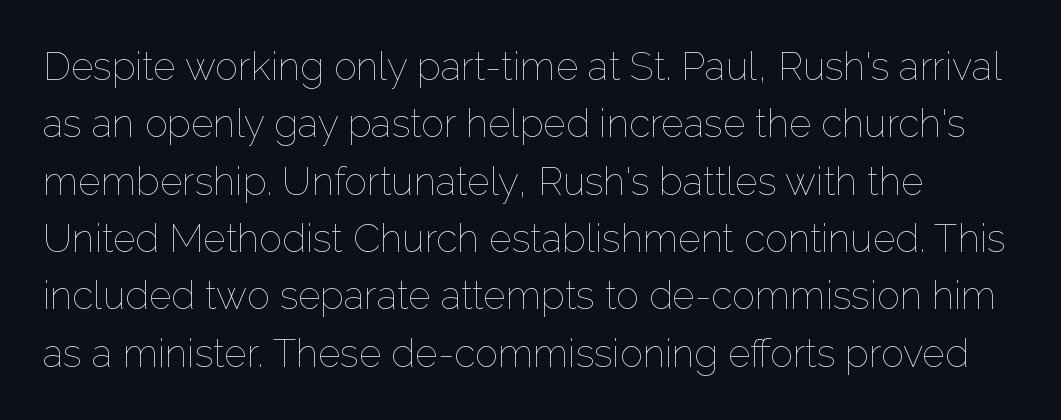
The image shows 39 px thin type, upright; set normal line spacing (1.47x), normal letter spacing, not underlined; low stroke contrast and a medium x-height.
